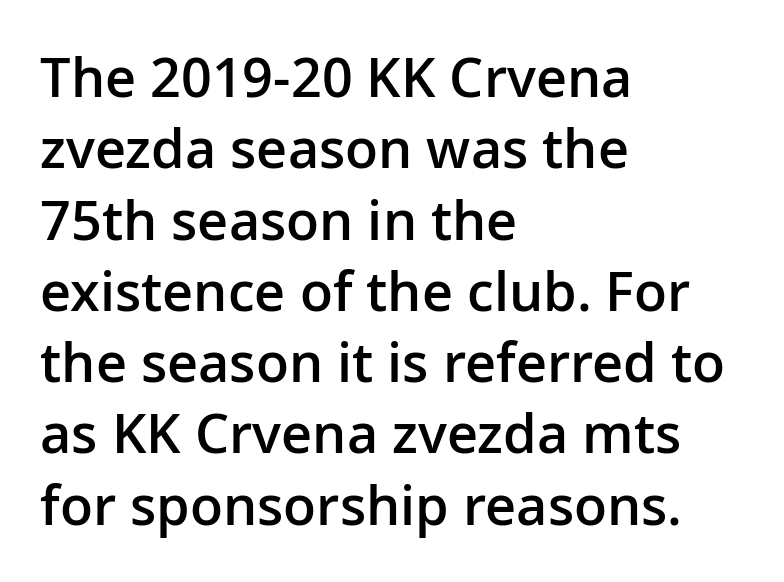
{"serif": "no", "italic": "no", "bold": "semi", "weight": "semibold", "width": "normal", "stroke_contrast": "low", "x_height": "medium", "monospaced": "no", "underline": "no", "align": "left", "line_spacing": "normal", "line_spacing_ratio": 1.32, "letter_spacing": "normal", "letter_spacing_em": 0.0, "glyph_px": 54}
